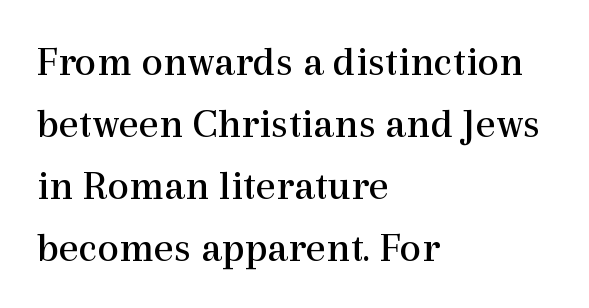
The image shows 43 px regular-weight serif type, upright; set left-aligned, normal line spacing (1.44x), normal letter spacing, not underlined; a medium x-height.
